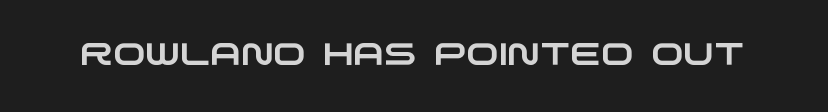
Plain, unruled lines of type. Look at the tracking — it's just the regular setting, nothing added. No feet cap the strokes, marking this as sans-serif type. The passage shown is typed in a proportional face where columns would drift.
